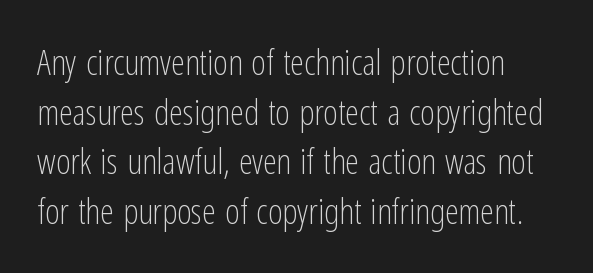
Q: Is the text bold? A: No.
Q: Is the text italic (slanted)? A: No, it is upright.
Q: Is the typeface a serif or a sans-serif typeface? A: Sans-serif.
Q: Is the text underlined? A: No.
Q: Is the spacing between letters normal or unusually wide? A: Normal.
Q: Is the spacing between lines tight, normal or loose? A: Normal.
Q: Width (condensed, normal, or wide)? A: Condensed.
Q: Stroke contrast? A: Low.
Q: x-height? A: Medium.
Q: Monospaced? A: No.
